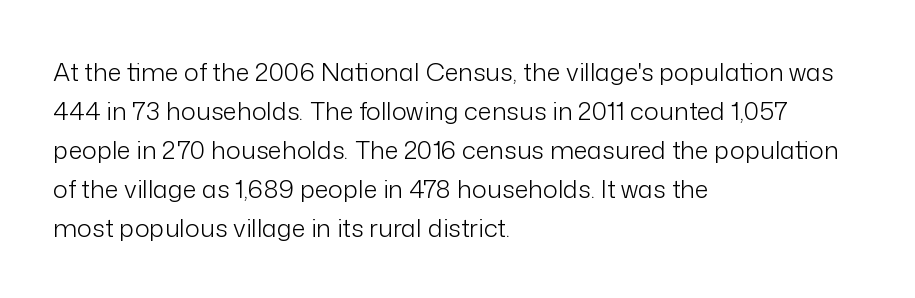
Q: Is the text bold? A: No.
Q: Is the text italic (slanted)? A: No, it is upright.
Q: Is the text underlined? A: No.
Q: How is the paragraph aligned? A: Left-aligned.
Q: Is the spacing between letters normal or unusually wide? A: Normal.
Q: Is the spacing between lines tight, normal or loose? A: Normal.
